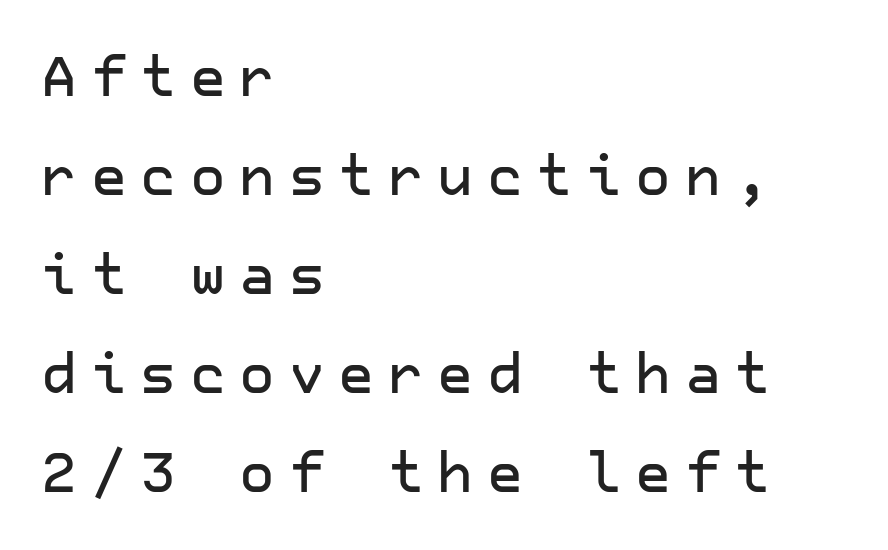
Lines of text with bare space underneath. Are there feet on the stems? There aren't — it's a sans. The type is letterspaced generously, with wide tracking. Notice how the passage keeps a crisp vertical edge on the left only.
